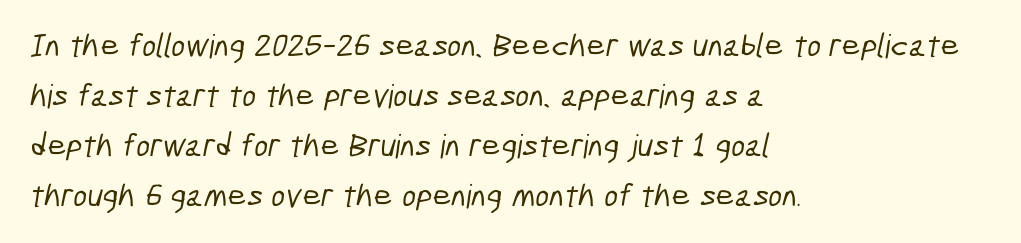
Q: Is the typeface a serif or a sans-serif typeface? A: Sans-serif.
Q: Is the text underlined? A: No.
Q: How is the paragraph aligned? A: Left-aligned.
Q: Is the spacing between letters normal or unusually wide? A: Normal.
Q: Is the spacing between lines tight, normal or loose? A: Normal.
Q: Width (condensed, normal, or wide)? A: Condensed.
Q: Stroke contrast? A: Low.
Q: x-height? A: Medium.
Q: Monospaced? A: No.
